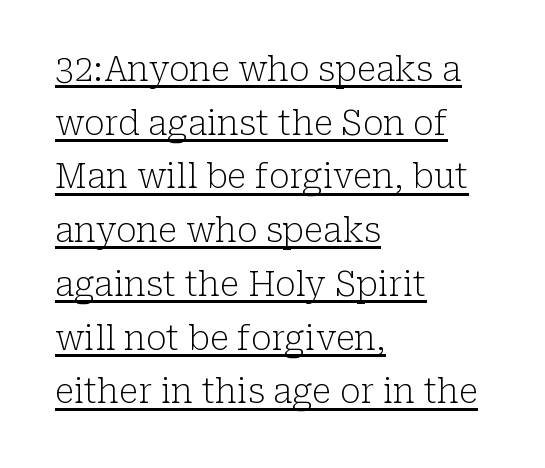
{"serif": "yes", "italic": "no", "bold": "no", "weight": "light", "width": "normal", "stroke_contrast": "low", "x_height": "medium", "monospaced": "no", "underline": "yes", "align": "left", "line_spacing": "normal", "line_spacing_ratio": 1.58, "letter_spacing": "normal", "letter_spacing_em": 0.0, "glyph_px": 34}
